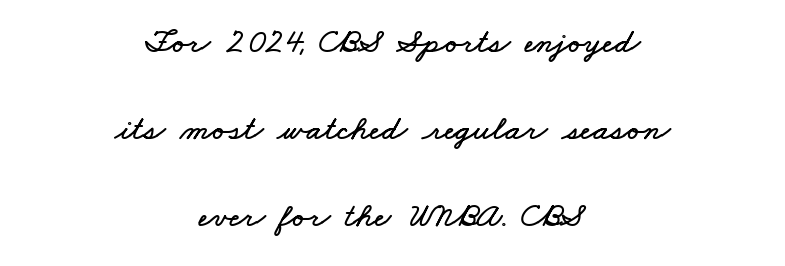
The image shows 35 px wide type; set centered, loose line spacing (2.48x), normal letter spacing, not underlined; low stroke contrast and a small x-height.
